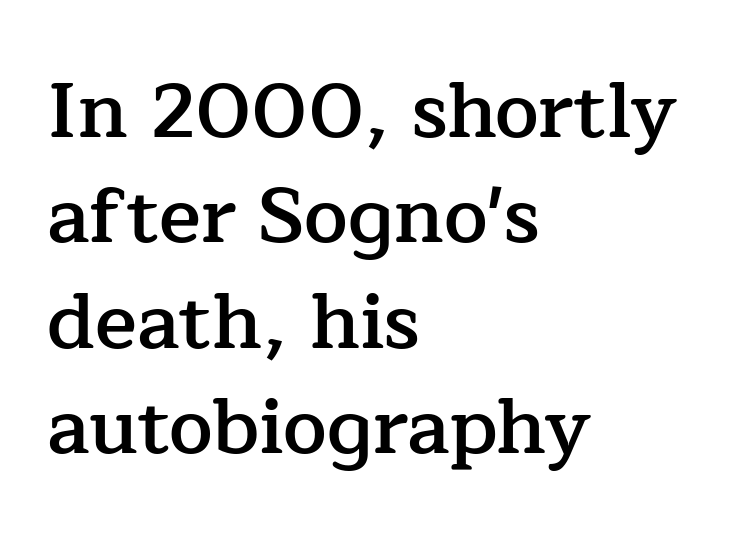
Q: Is the text bold? A: Semi-bold.
Q: Is the text italic (slanted)? A: No, it is upright.
Q: Is the typeface a serif or a sans-serif typeface? A: Serif.
Q: Is the text underlined? A: No.
Q: How is the paragraph aligned? A: Left-aligned.
Q: Is the spacing between letters normal or unusually wide? A: Normal.
Q: Is the spacing between lines tight, normal or loose? A: Normal.
Q: Width (condensed, normal, or wide)? A: Normal.
Q: Stroke contrast? A: Low.
Q: x-height? A: Medium.
Q: Monospaced? A: No.
